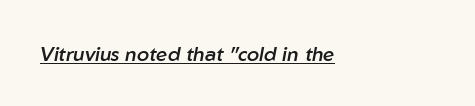
{"italic": "yes", "lean": "right", "slant_degrees": 10, "bold": "semi", "underline": "yes", "align": "left", "letter_spacing": "normal", "letter_spacing_em": 0.0, "glyph_px": 20}
